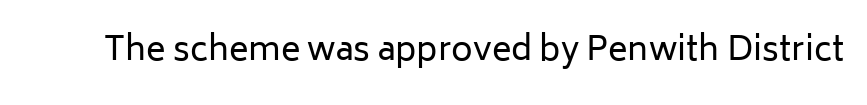
The image shows 33 px regular-weight sans-serif type, upright; set normal letter spacing, not underlined; low stroke contrast and a medium x-height.
